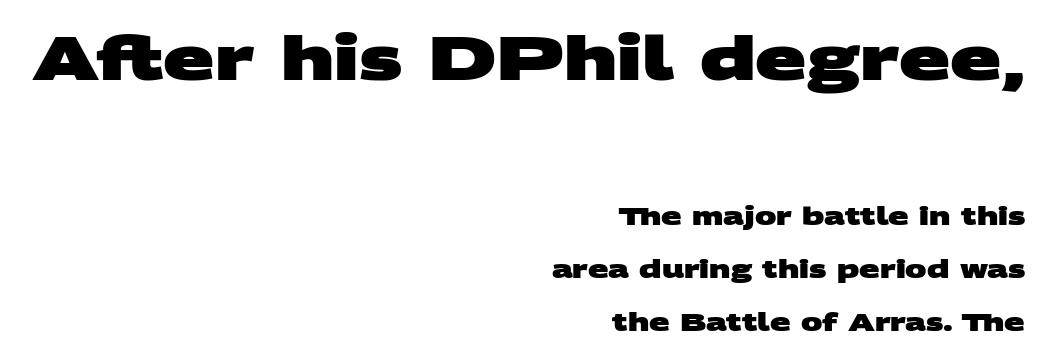
Q: Is the text bold? A: Yes.
Q: Is the typeface a serif or a sans-serif typeface? A: Sans-serif.
Q: Is the text underlined? A: No.
Q: How is the paragraph aligned? A: Right-aligned.
Q: Is the spacing between letters normal or unusually wide? A: Normal.
Q: Is the spacing between lines tight, normal or loose? A: Loose.
Q: Which block of text is set in a larger size, the first (top) or the second (bottom)? A: The first (top) one.
Q: Width (condensed, normal, or wide)? A: Wide.
Q: Stroke contrast? A: Medium.
Q: x-height? A: Large.
Q: Monospaced? A: No.
